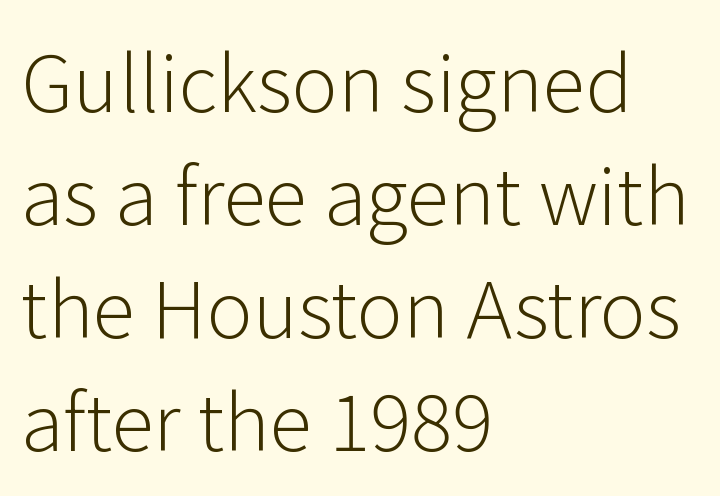
The image shows 78 px light sans-serif type, upright; set left-aligned, normal line spacing (1.45x), normal letter spacing, not underlined; low stroke contrast and a medium x-height.
